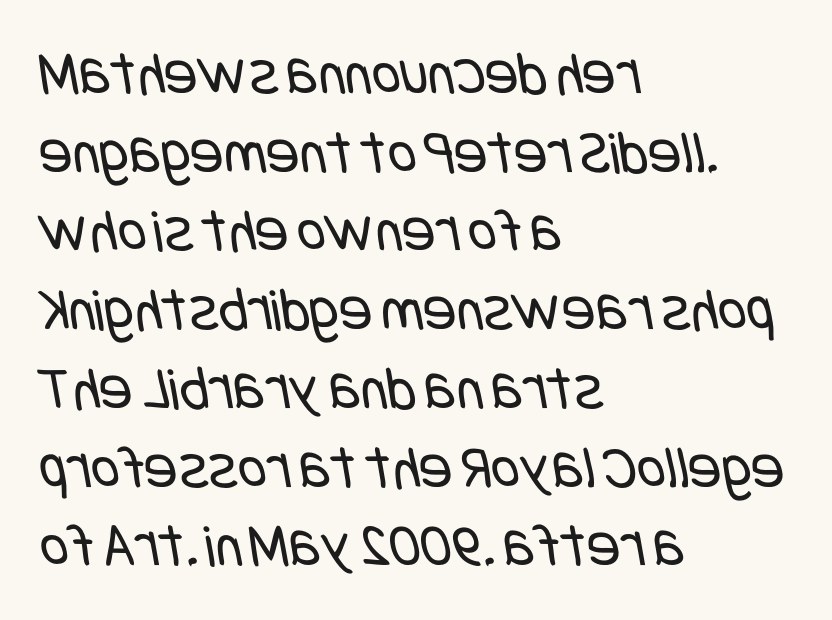
{"serif": "no", "bold": "no", "weight": "regular", "width": "condensed", "stroke_contrast": "low", "x_height": "large", "underline": "no", "align": "left", "line_spacing": "normal", "line_spacing_ratio": 1.27, "letter_spacing": "normal", "letter_spacing_em": 0.0, "glyph_px": 62}
